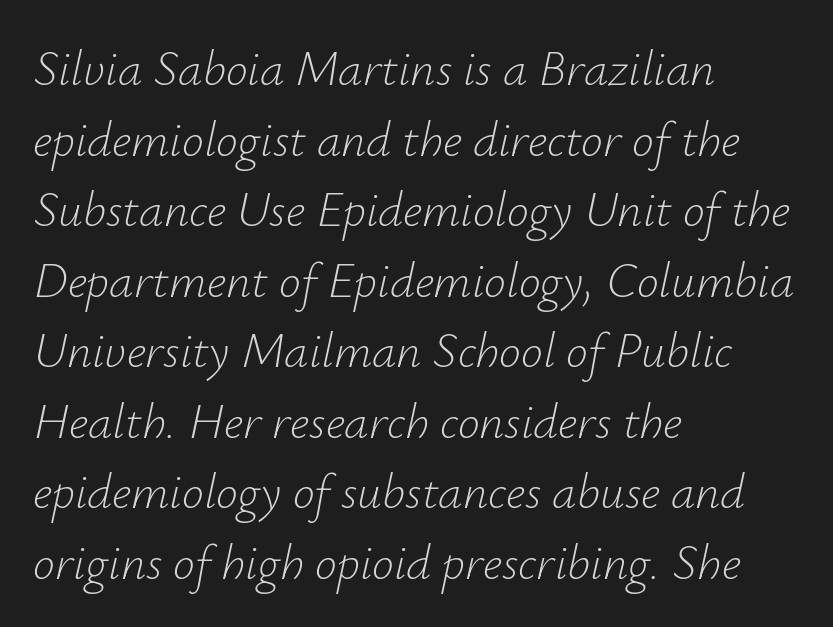
This sample has the flowing, uneven cadence of proportional lettering. A typesetter would mark this as italic. Characters follow at the spacing the type designer built in. The lines are quadded left.
